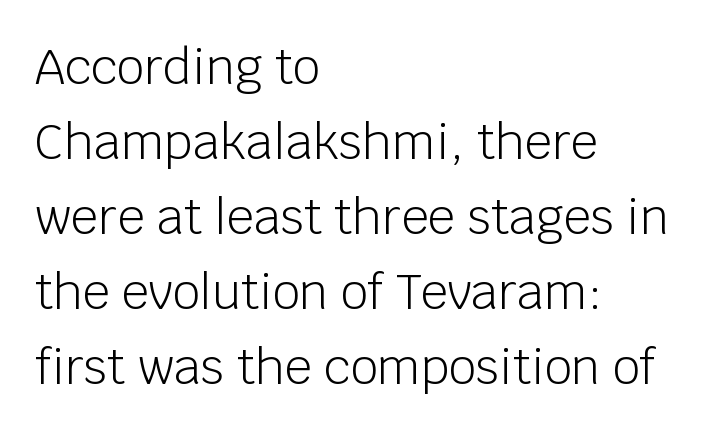
Proportional: the letters do not fall into vertical columns. The string is rendered with underlining switched off. Does the leading feel generous? No, just average. Spacing between characters is what you'd get straight out of the box.
